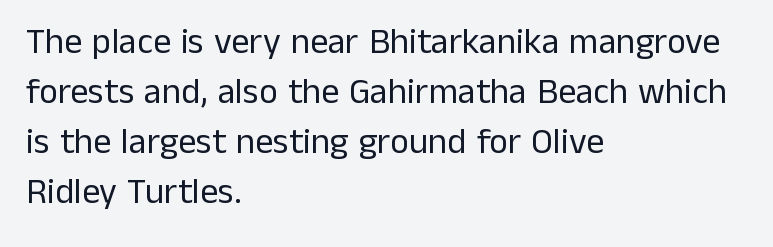
If you drew a line through each stem, it would be perfectly vertical. The passage shown is typeset with a sans-serif family. Leading: standard. Weight: not bold — regular or lighter. The passage is arranged the way most books set body copy — flush left. Bare-footed words on every line.
